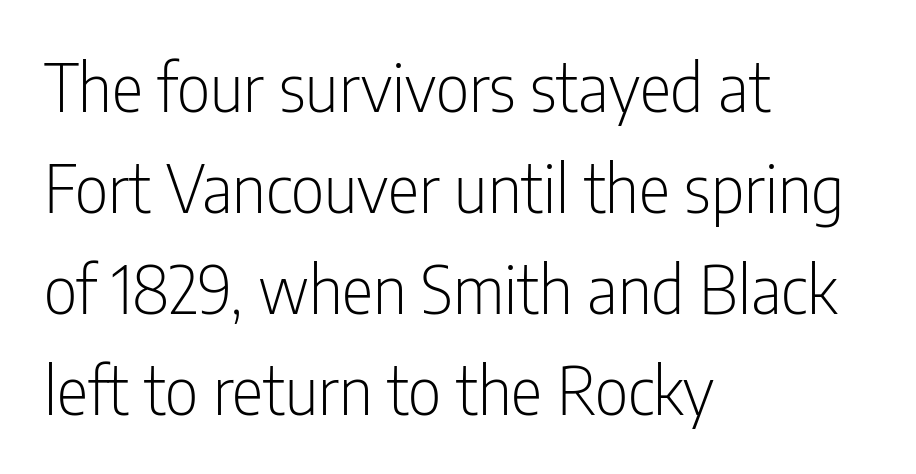
The image shows 66 px light, condensed sans-serif type, upright; set left-aligned, normal line spacing (1.53x), normal letter spacing, not underlined; low stroke contrast and a medium x-height.
